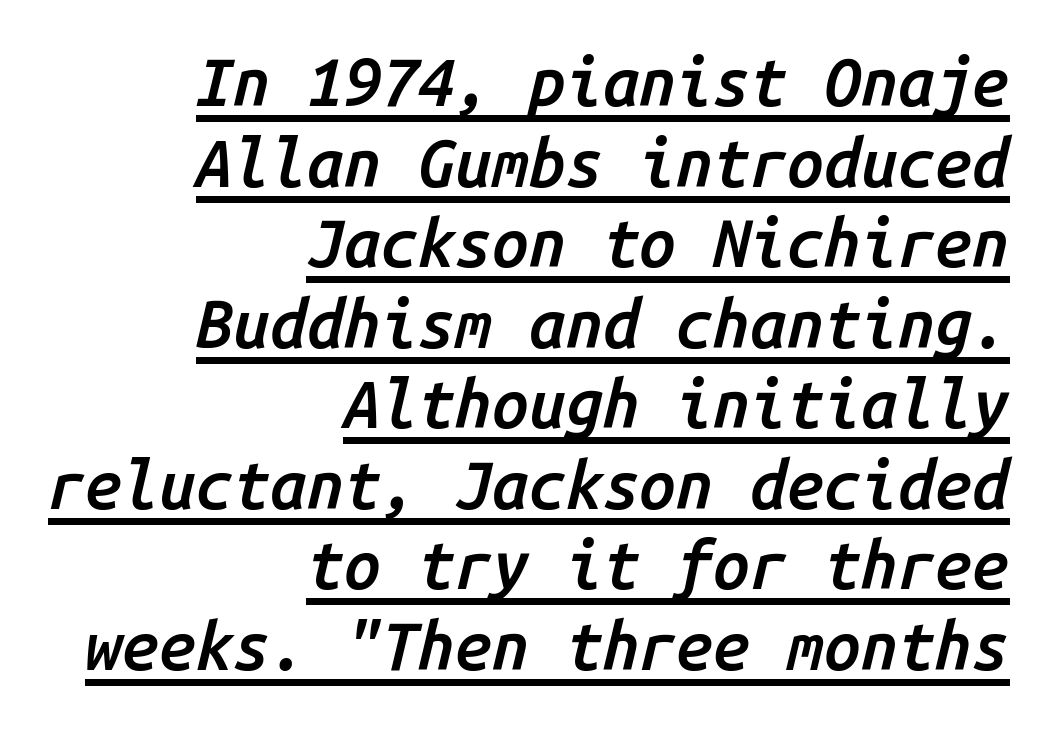
The image shows 66 px semibold type, italic (leaning right), monospaced; set right-aligned, line spacing 1.22x, normal letter spacing, underlined; low stroke contrast and a medium x-height.
